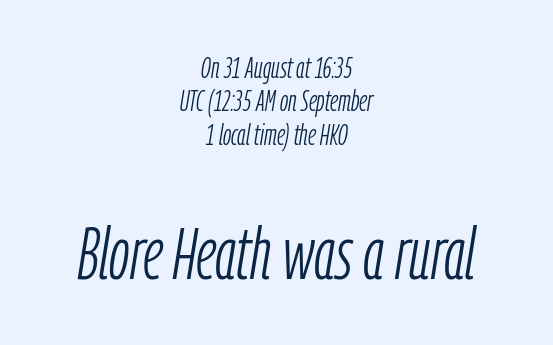
The image shows 74 px light, condensed type, italic (leaning right); set centered, tight line spacing (1.11x), normal letter spacing, not underlined; the second (bottom) block is 2.47x larger; low stroke contrast and a medium x-height.
